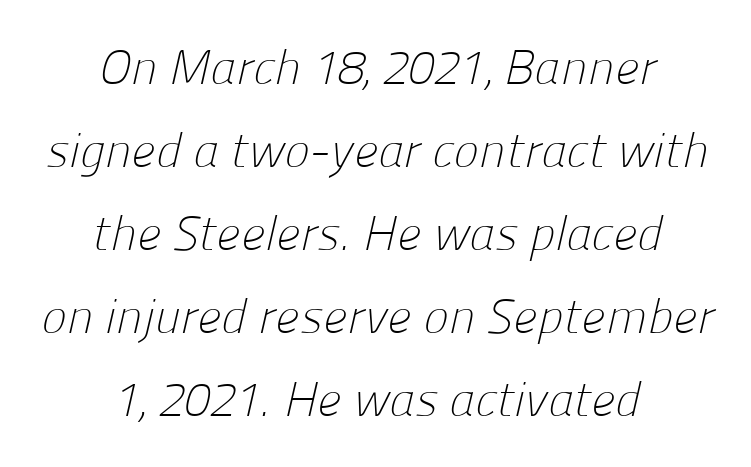
No extra ink here — the face is not bold. This sample has the flowing, uneven cadence of proportional lettering. Has an underline been added? It has not. Serifs: no, the terminals of the letterforms are clean. You could call the tracking neutral — neither tight nor loose. The rendering positions every line midway between the sides.
